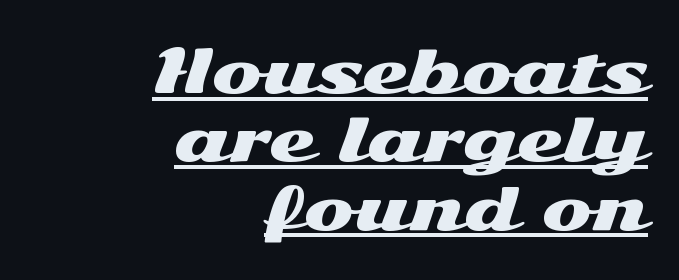
Q: Is the text italic (slanted)? A: Yes.
Q: Is the typeface a serif or a sans-serif typeface? A: Sans-serif.
Q: Is the text underlined? A: Yes.
Q: How is the paragraph aligned? A: Right-aligned.
Q: Is the spacing between letters normal or unusually wide? A: Normal.
Q: Is the spacing between lines tight, normal or loose? A: Tight.
Q: Width (condensed, normal, or wide)? A: Wide.
Q: Stroke contrast? A: Medium.
Q: x-height? A: Medium.
Q: Monospaced? A: No.
